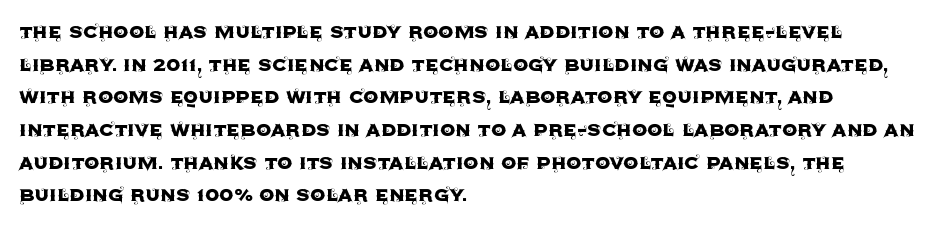
The image shows 24 px text type, upright; set left-aligned, normal line spacing (1.36x), normal letter spacing, not underlined.
